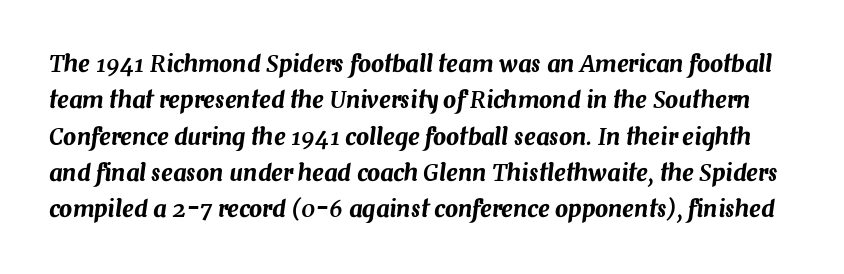
Look at the tracking — it's just the regular setting, nothing added. The passage shown leans; its letterforms are oblique. Summary of vertical rhythm: regular, with standard interline spacing. A clean baseline with only descenders dipping below it.
